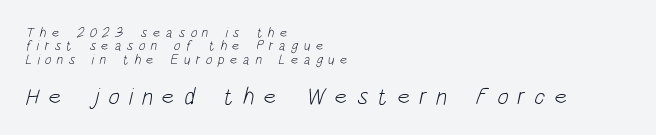
The more generous point size was reserved for the lower chunk. Check the space under the baseline: it is left empty. The typesetting does not lean heavy: it is not bold. Interline gaps are noticeably narrow in this sample.
